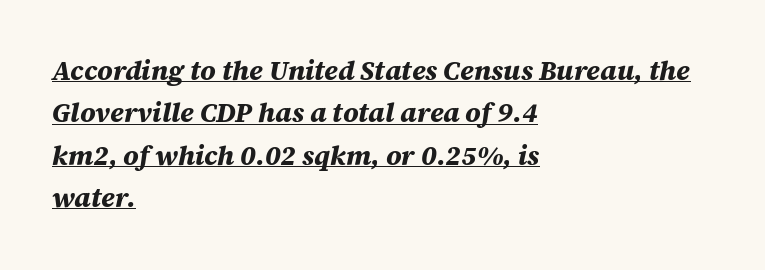
Whoever set this chose a conventional vertical rhythm. Here the glyphs are tracked normally, forming tight word shapes. Notice how the stems are inclined rather than vertical — that's the hallmark of italics. Does a line run under the words? Yes, clearly. How heavy is the stroke? Heavy — this is a bold. Horizontal alignment here is leftward, the default for most running prose.
